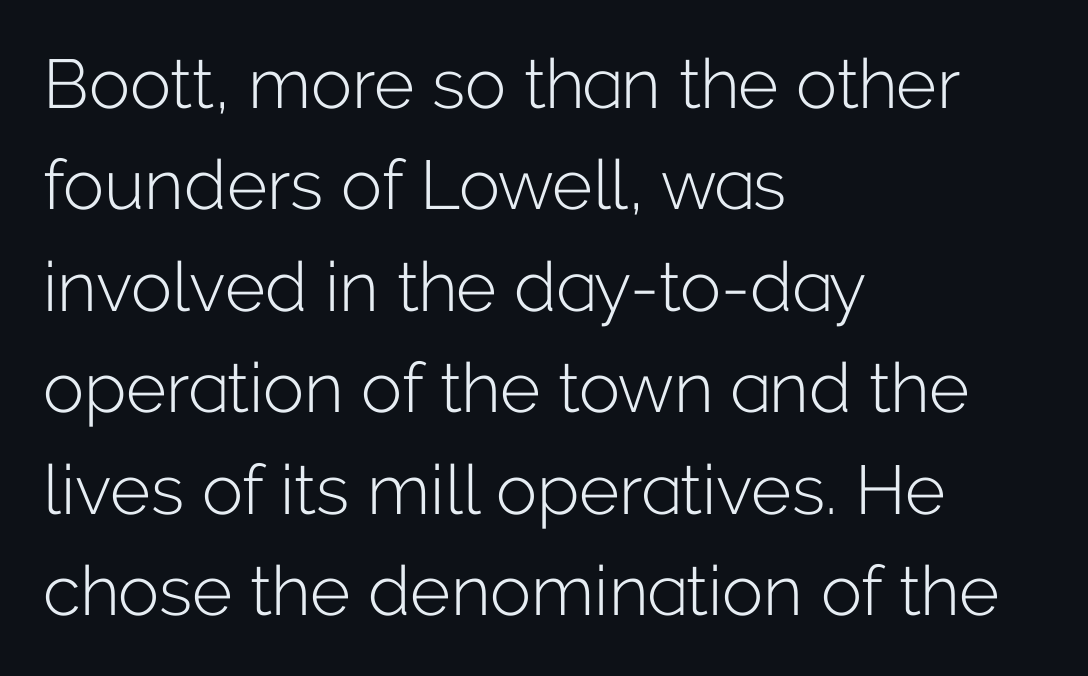
Q: Is the text bold? A: No.
Q: Is the text italic (slanted)? A: No, it is upright.
Q: Is the typeface a serif or a sans-serif typeface? A: Sans-serif.
Q: Is the text underlined? A: No.
Q: How is the paragraph aligned? A: Left-aligned.
Q: Is the spacing between letters normal or unusually wide? A: Normal.
Q: Is the spacing between lines tight, normal or loose? A: Normal.
Q: Width (condensed, normal, or wide)? A: Normal.
Q: Stroke contrast? A: Low.
Q: x-height? A: Medium.
Q: Monospaced? A: No.
